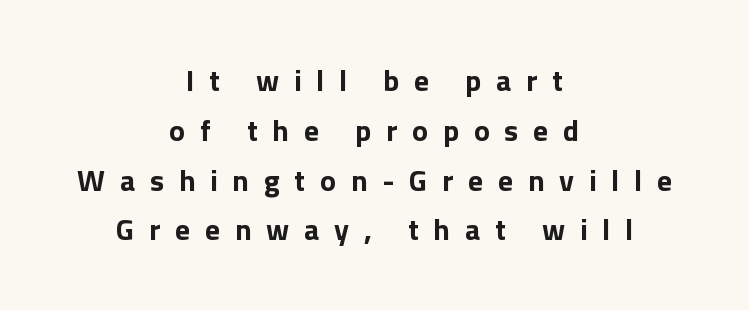
The image shows 30 px sans-serif type, upright; set centered, normal line spacing (1.66x), unusually wide letter spacing (+0.49 em), not underlined; low stroke contrast and a medium x-height.
